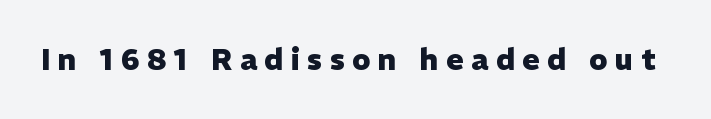
The line texture is sparse and dotted thanks to wide tracking. A bare baseline throughout the passage. Every character sits straight up, as roman type does. Character widths vary here, with narrow letters taking less room than wide ones. No feet cap the strokes, marking this as sans-serif type.
